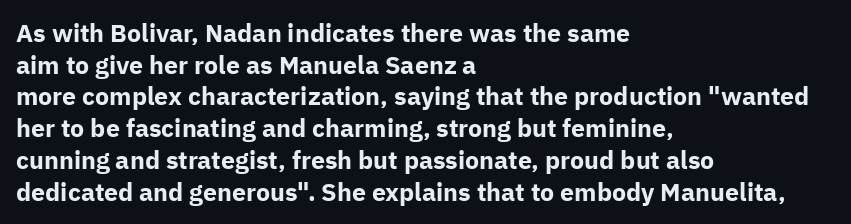
Q: Is the text bold? A: Yes.
Q: Is the text italic (slanted)? A: No, it is upright.
Q: Is the text underlined? A: No.
Q: How is the paragraph aligned? A: Left-aligned.
Q: Is the spacing between letters normal or unusually wide? A: Normal.
Q: Is the spacing between lines tight, normal or loose? A: Normal.
